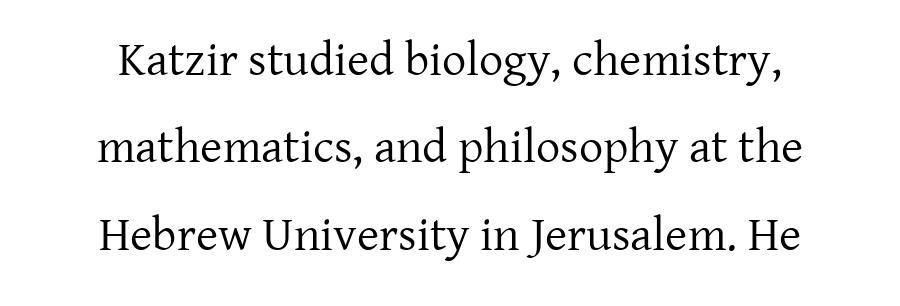
The image shows 48 px regular-weight serif type, upright; set line spacing 1.82x, normal letter spacing, not underlined; low stroke contrast and a medium x-height.
